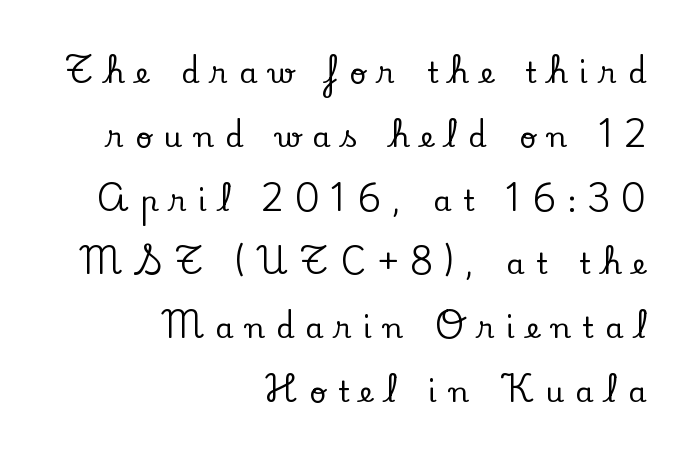
Each new line begins a long way beneath the previous one. The words here are not underlined. Varying glyph widths throughout — classic text-font behaviour. The setting favours the right margin, as signatures and pull-quotes sometimes do.
